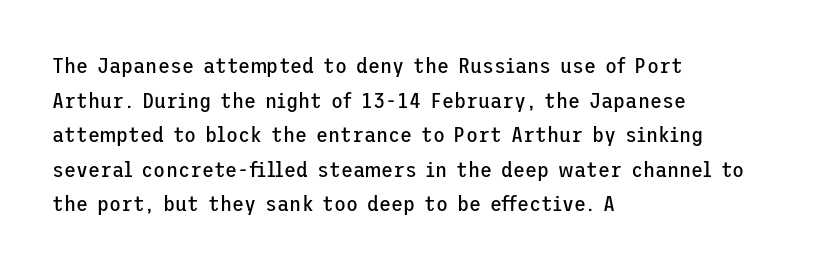
The image shows 22 px text type, upright; set left-aligned, normal line spacing (1.57x), normal letter spacing, not underlined.
